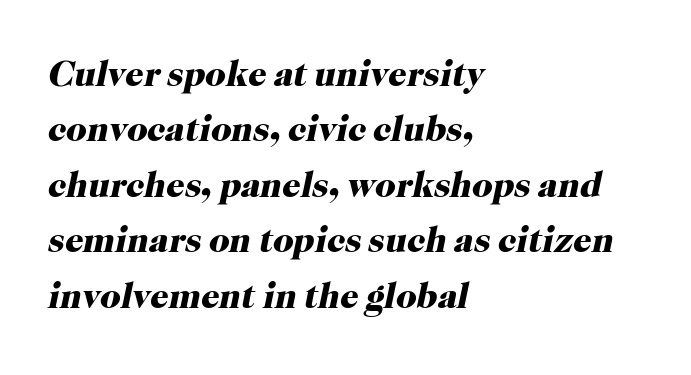
Q: Is the text bold? A: Yes.
Q: Is the text italic (slanted)? A: Yes, it leans right by about 12 degrees.
Q: Is the typeface a serif or a sans-serif typeface? A: Serif.
Q: Is the text underlined? A: No.
Q: How is the paragraph aligned? A: Left-aligned.
Q: Is the spacing between letters normal or unusually wide? A: Normal.
Q: Is the spacing between lines tight, normal or loose? A: Normal.
Q: Width (condensed, normal, or wide)? A: Normal.
Q: Stroke contrast? A: High.
Q: x-height? A: Medium.
Q: Monospaced? A: No.
